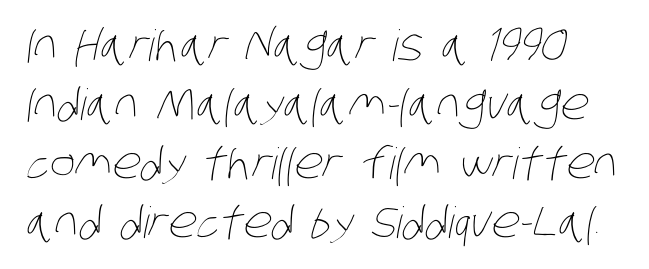
Q: Is the text bold? A: No.
Q: Is the text underlined? A: No.
Q: How is the paragraph aligned? A: Left-aligned.
Q: Is the spacing between letters normal or unusually wide? A: Normal.
Q: Is the spacing between lines tight, normal or loose? A: Normal.
Q: Width (condensed, normal, or wide)? A: Condensed.
Q: Stroke contrast? A: Low.
Q: x-height? A: Large.
Q: Monospaced? A: No.
